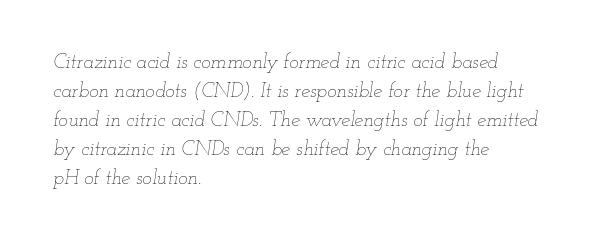
Q: Is the text bold? A: No.
Q: Is the text italic (slanted)? A: Yes, it leans right by about 12 degrees.
Q: Is the text underlined? A: No.
Q: How is the paragraph aligned? A: Left-aligned.
Q: Is the spacing between letters normal or unusually wide? A: Normal.
Q: Is the spacing between lines tight, normal or loose? A: Normal.
